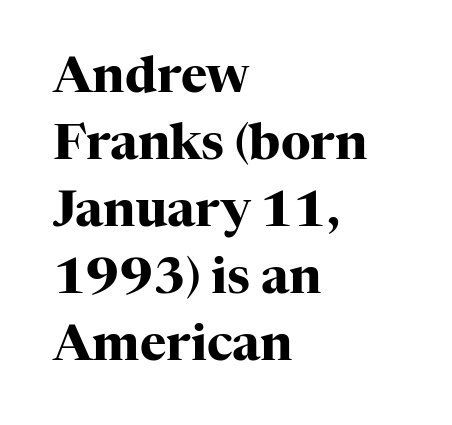
The rendering shows small feet on the letterforms — a serif design. Spacing verdict: proportional, widths tailored to each character. No italicization has been applied; the sample stays upright. This is heavy type, rendered in bold. Compared with typical body copy, the letter spacing here is the same.
